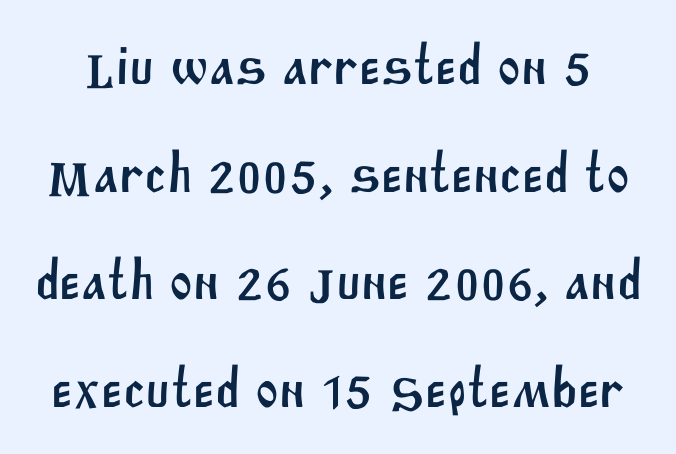
This sample has the flowing, uneven cadence of proportional lettering. Notice the wide empty band between every row — that's loose leading. Inter-character spacing is left at the font's built-in metrics. The designer went with a sans here, leaving each stem footless.
